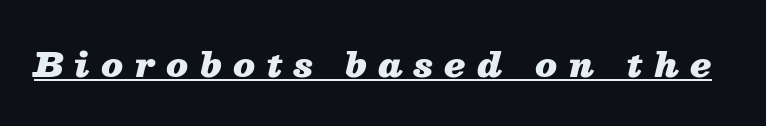
Q: Is the text bold? A: Yes.
Q: Is the text italic (slanted)? A: Yes, it leans right by about 13 degrees.
Q: Is the text underlined? A: Yes.
Q: Is the spacing between letters normal or unusually wide? A: Unusually wide.
Q: Width (condensed, normal, or wide)? A: Normal.
Q: Stroke contrast? A: Medium.
Q: x-height? A: Medium.
Q: Monospaced? A: No.
